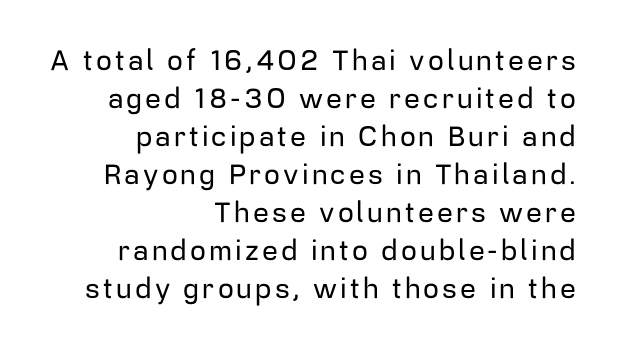
Do the characters align in a grid? No, the font is proportional. The face used here is a sans, in the tradition of grotesques and geometrics. No italicization has been applied; the sample stays upright. Notice how descenders clear the ascenders below comfortably — that's standard leading. The passage is arranged like a letterhead date or caption credit — flush right. Anything drawn beneath the words? Only blank space.
